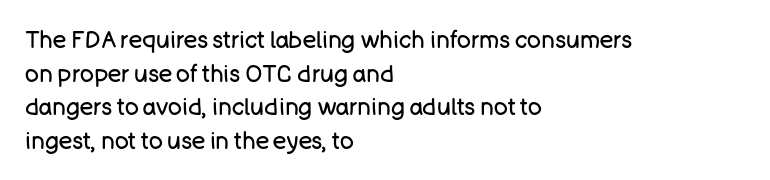
What stands out about the letter spacing? Nothing — it is the standard amount. Type without underlining. You can tell it's not italic because the verticals are truly vertical. Is there much room between lines? A standard amount, neither cramped nor airy.
